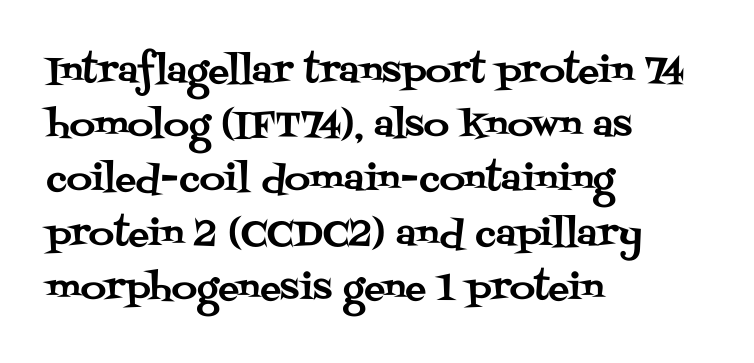
Q: Is the text italic (slanted)? A: No, it is upright.
Q: Is the typeface a serif or a sans-serif typeface? A: Serif.
Q: Is the text underlined? A: No.
Q: How is the paragraph aligned? A: Left-aligned.
Q: Is the spacing between letters normal or unusually wide? A: Normal.
Q: Is the spacing between lines tight, normal or loose? A: Normal.
Q: Width (condensed, normal, or wide)? A: Normal.
Q: Stroke contrast? A: Medium.
Q: x-height? A: Large.
Q: Monospaced? A: No.
